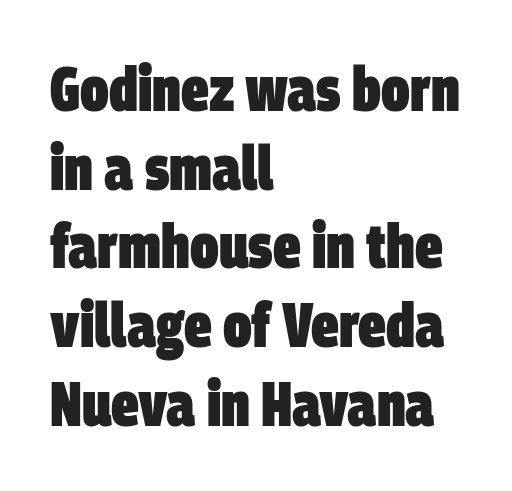
These lines are rendered in a variable-pitch font. Leading matches the norm, producing a regular column. Is the type bold? Yes — the strokes are clearly thick and heavy. The horizontal fit of the characters is conventional and even.
